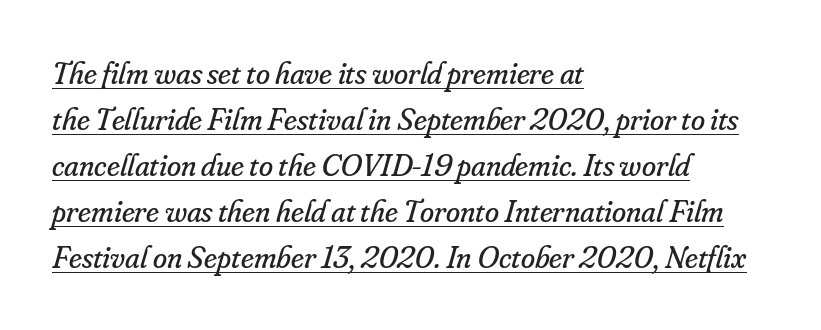
These lines are rendered in a variable-pitch font. Line beginnings align vertically; line endings do not. It's the slanting kind of type. Somebody hit Ctrl+U on this one — the words are underlined.
